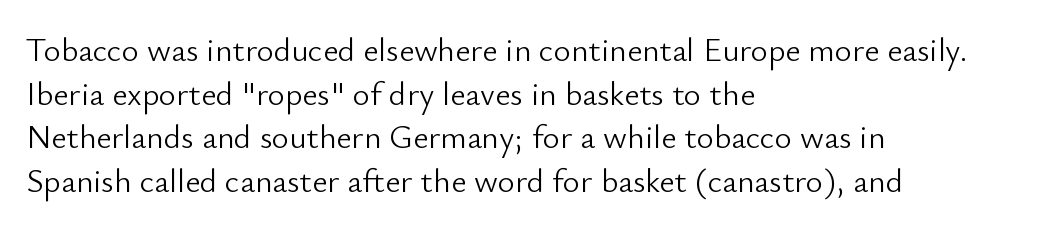
The letters sit at their default tracking, neither squeezed nor spread. The typography opts for an upright posture over an oblique one. Reading down the block, your eye returns to a fixed left position each line. The passage shown stacks its lines at a standard gap. Nope, no serifs anywhere on these letters. Weight class: somewhere from thin through regular.
